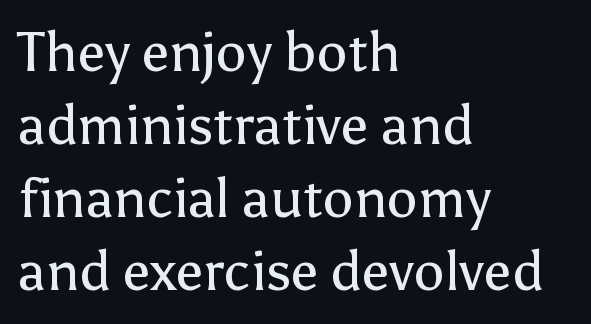
Q: Is the text bold? A: No.
Q: Is the text italic (slanted)? A: No, it is upright.
Q: Is the typeface a serif or a sans-serif typeface? A: Sans-serif.
Q: Is the text underlined? A: No.
Q: How is the paragraph aligned? A: Left-aligned.
Q: Is the spacing between letters normal or unusually wide? A: Normal.
Q: Is the spacing between lines tight, normal or loose? A: Normal.
Q: Width (condensed, normal, or wide)? A: Normal.
Q: Stroke contrast? A: Low.
Q: x-height? A: Medium.
Q: Monospaced? A: No.
